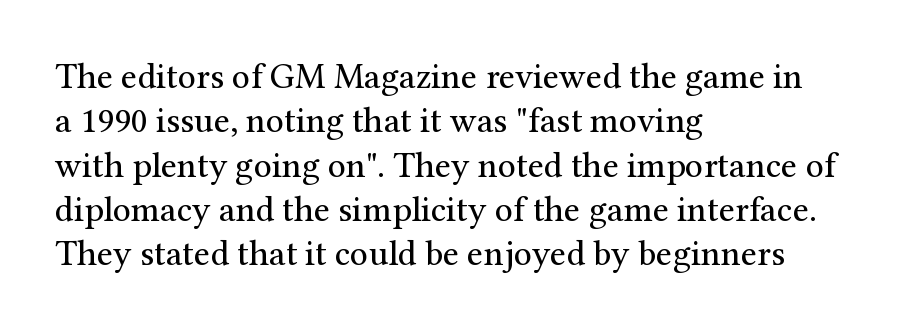
The image shows 36 px regular-weight serif type, upright; set left-aligned, line spacing 1.23x, normal letter spacing, not underlined; medium stroke contrast and a medium x-height.
